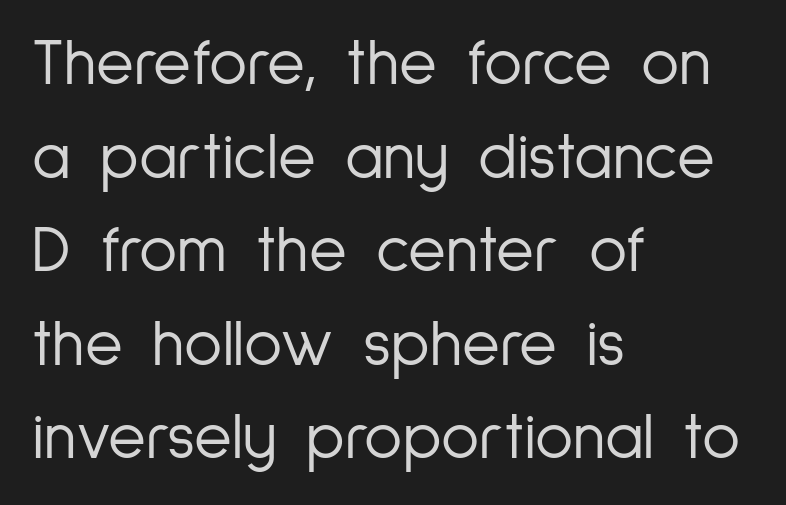
Check under the words: just untouched page. Observe the absence of serifs on each vertical stroke in this sample. The font's upright variant was chosen for this text. Rows of type keep a routine distance in the vertical direction. Horizontally, the lines are justified to the leading edge only.
